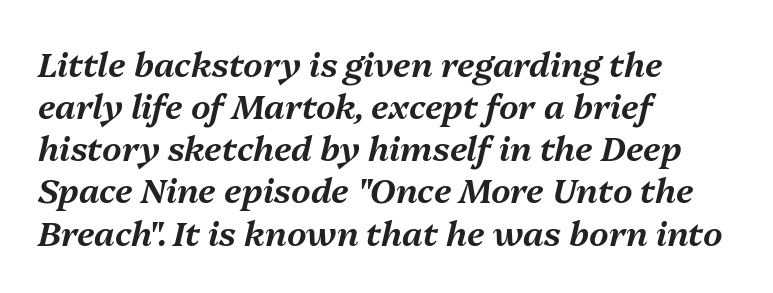
If you drew a ruler down the left edge, every line would touch it. Spacing between characters is what you'd get straight out of the box. A clean baseline with only descenders dipping below it. A typesetter would call this proportional, since set widths differ per character. Characters are canted at an angle relative to the baseline's perpendicular.
